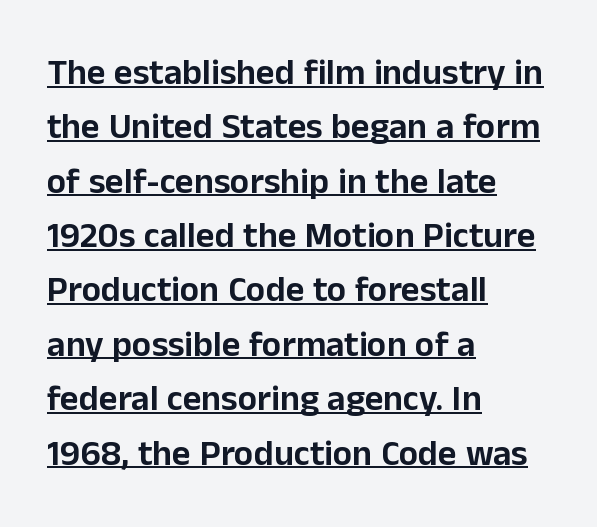
{"serif": "no", "italic": "no", "width": "normal", "stroke_contrast": "low", "x_height": "medium", "monospaced": "no", "underline": "yes", "align": "left", "line_spacing": "normal", "line_spacing_ratio": 1.51, "letter_spacing": "normal", "letter_spacing_em": 0.0, "glyph_px": 36}
